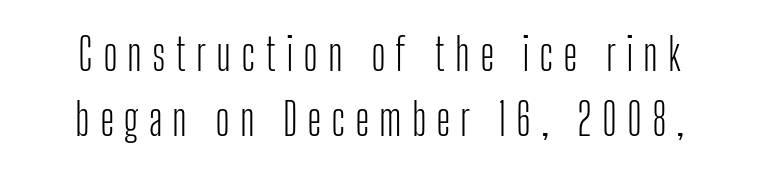
{"serif": "no", "italic": "no", "bold": "no", "weight": "light", "width": "condensed", "stroke_contrast": "low", "x_height": "medium", "monospaced": "no", "underline": "no", "line_spacing": "normal", "line_spacing_ratio": 1.47, "letter_spacing": "wide", "letter_spacing_em": 0.22, "glyph_px": 44}
